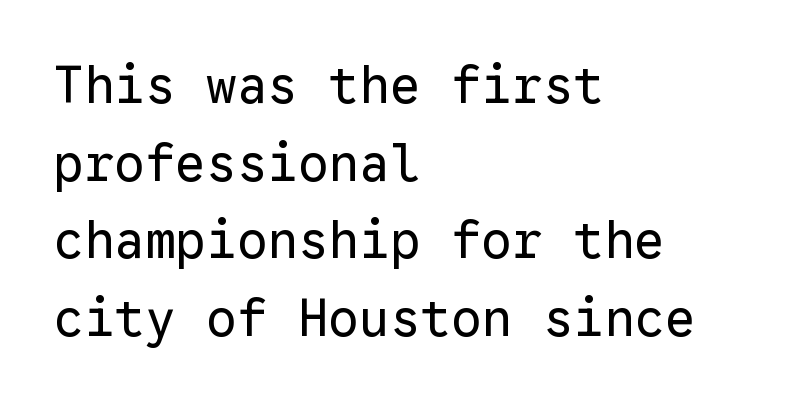
{"serif": "no", "italic": "no", "bold": "no", "weight": "regular", "width": "normal", "stroke_contrast": "low", "x_height": "medium", "monospaced": "yes", "underline": "no", "align": "left", "line_spacing": "normal", "line_spacing_ratio": 1.52, "letter_spacing": "normal", "letter_spacing_em": 0.0, "glyph_px": 51}
